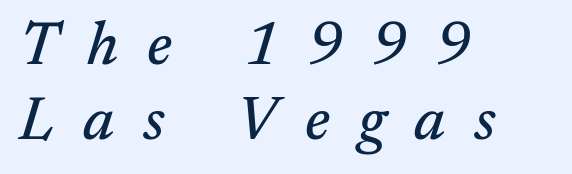
You could not count columns in this text — the font is proportionally spaced. Regarding leading, the lines here are spaced in the standard way. Words appear elongated and porous because spacing is wide. Style check: oblique. Lines of text with bare space underneath. Horizontally, the lines are justified to the leading edge only.
